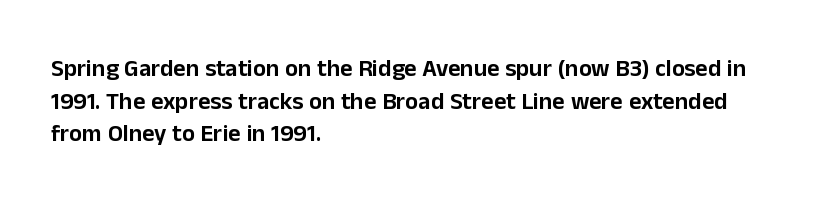
Q: Is the text italic (slanted)? A: No, it is upright.
Q: Is the text underlined? A: No.
Q: How is the paragraph aligned? A: Left-aligned.
Q: Is the spacing between letters normal or unusually wide? A: Normal.
Q: Is the spacing between lines tight, normal or loose? A: Normal.
